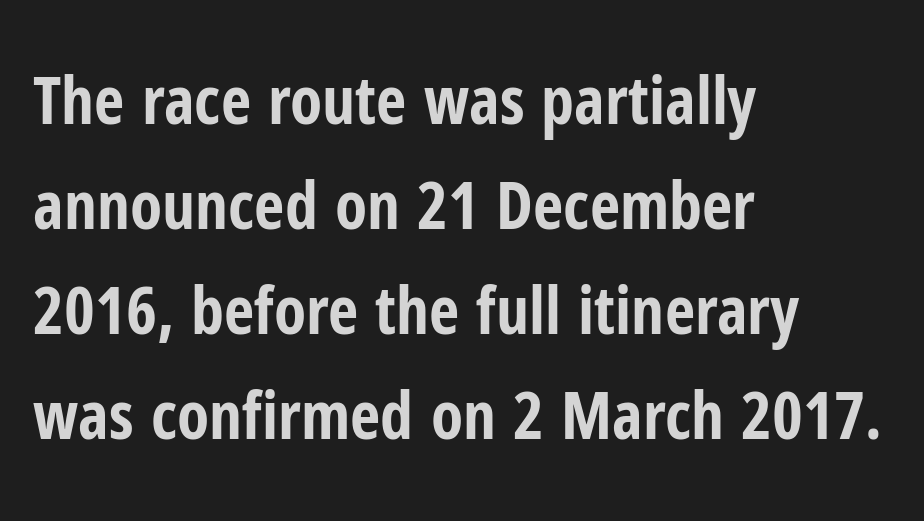
A normal amount of white space separates one row of letters from the next. No italicization has been applied; the sample stays upright. Regarding serifs, this sample does without them. The words here are not underlined. This sample has the flowing, uneven cadence of proportional lettering.
